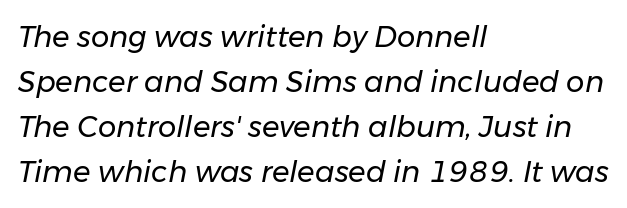
The image shows 29 px regular-weight type, italic (leaning right); set left-aligned, normal line spacing (1.55x), normal letter spacing, not underlined; low stroke contrast and a medium x-height.
